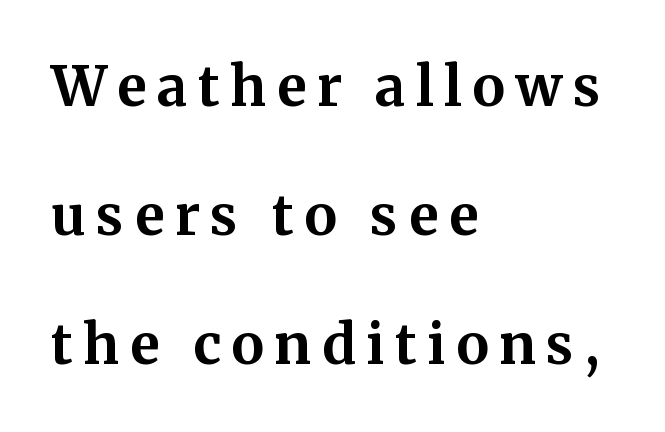
{"serif": "yes", "italic": "no", "bold": "yes", "weight": "bold", "width": "normal", "stroke_contrast": "medium", "x_height": "medium", "monospaced": "no", "underline": "no", "align": "left", "line_spacing": "loose", "line_spacing_ratio": 2.35, "glyph_px": 55}
